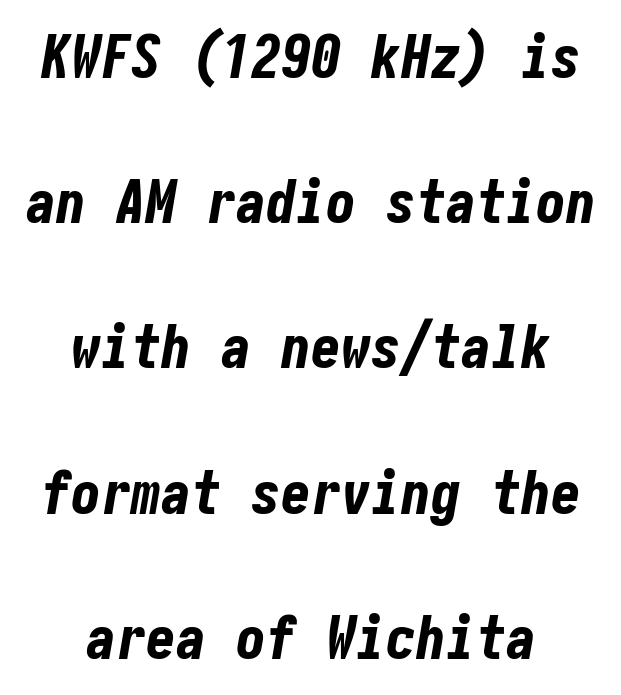
The image shows 60 px bold, condensed type, italic (leaning right); set centered, loose line spacing (2.42x), normal letter spacing, not underlined; low stroke contrast and a medium x-height.
